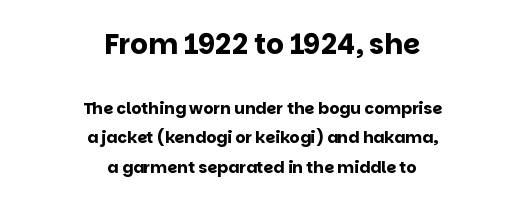
Students, note that the glyphs here touch the page at normal intervals. A typesetter would call this proportional, since set widths differ per character. Just letters on the line, the space beneath them empty. A typesetter would mark this as roman, not italic. The passage shown begins with its larger block and ends with its smaller one. The designer went with a sans here, leaving each stem footless.
